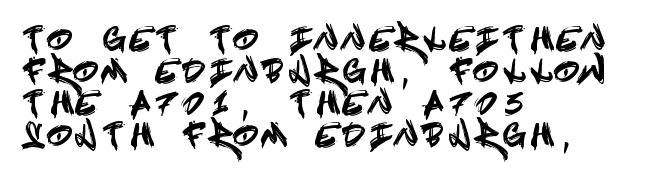
Q: Is the text italic (slanted)? A: Yes.
Q: Is the typeface a serif or a sans-serif typeface? A: Sans-serif.
Q: Is the text underlined? A: No.
Q: How is the paragraph aligned? A: Left-aligned.
Q: Is the spacing between letters normal or unusually wide? A: Unusually wide.
Q: Is the spacing between lines tight, normal or loose? A: Tight.
Q: Width (condensed, normal, or wide)? A: Condensed.
Q: x-height? A: Large.
